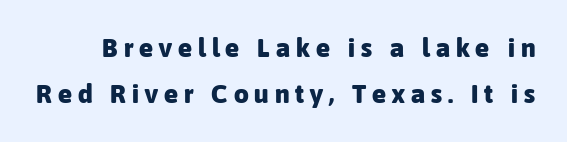
{"italic": "no", "bold": "yes", "underline": "no", "line_spacing_ratio": 1.78, "letter_spacing": "wide", "letter_spacing_em": 0.23, "glyph_px": 26}
